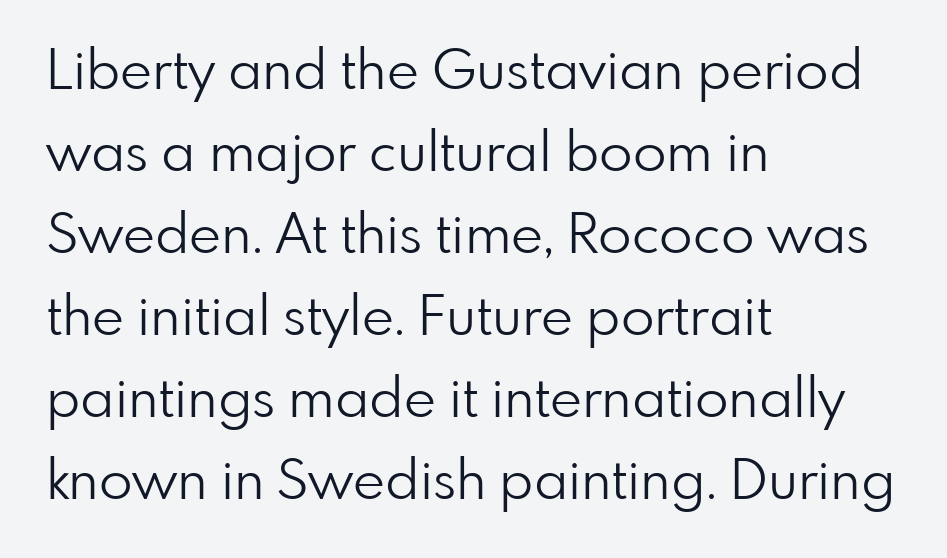
Q: Is the text bold? A: No.
Q: Is the text italic (slanted)? A: No, it is upright.
Q: Is the typeface a serif or a sans-serif typeface? A: Sans-serif.
Q: Is the text underlined? A: No.
Q: How is the paragraph aligned? A: Left-aligned.
Q: Is the spacing between letters normal or unusually wide? A: Normal.
Q: Is the spacing between lines tight, normal or loose? A: Normal.
Q: Width (condensed, normal, or wide)? A: Normal.
Q: Stroke contrast? A: Low.
Q: x-height? A: Small.
Q: Monospaced? A: No.
